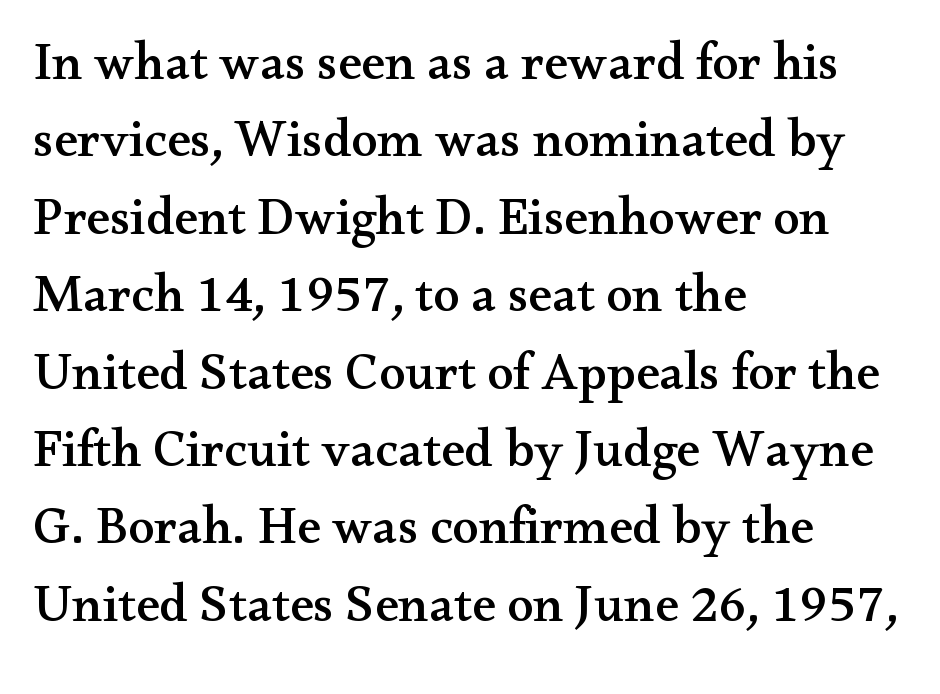
The glyphs are unaccompanied by any horizontal stroke below them. To sum up the face: it has serifs. Italic: no, the glyphs are upright roman. The lines in this sample share a left origin and differ only in where they stop. No extra tracking has been applied to these lines.
